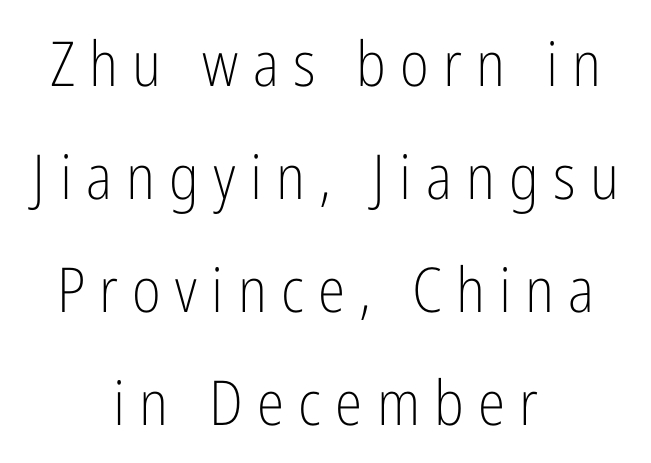
The image shows 62 px light, condensed sans-serif type, upright; set centered, line spacing 1.82x, unusually wide letter spacing (+0.23 em), not underlined; low stroke contrast and a medium x-height.
